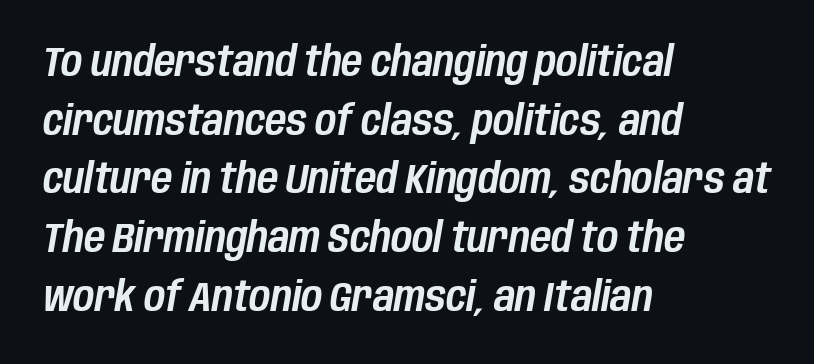
Q: Is the text italic (slanted)? A: Yes, it leans right by about 10 degrees.
Q: Is the text underlined? A: No.
Q: How is the paragraph aligned? A: Left-aligned.
Q: Is the spacing between letters normal or unusually wide? A: Normal.
Q: Is the spacing between lines tight, normal or loose? A: Normal.
Q: Width (condensed, normal, or wide)? A: Condensed.
Q: Stroke contrast? A: Low.
Q: x-height? A: Large.
Q: Monospaced? A: No.
